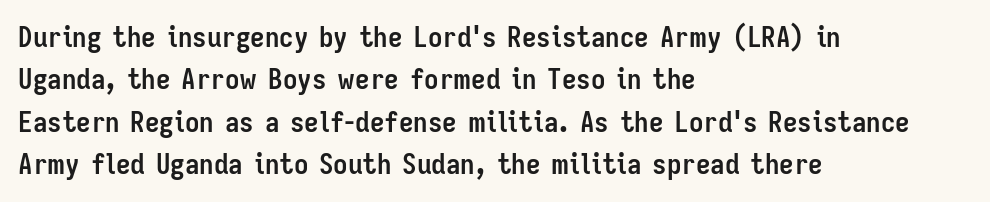
The image shows 29 px semibold, condensed sans-serif type, upright; set left-aligned, normal line spacing (1.46x), normal letter spacing, not underlined; low stroke contrast and a medium x-height.
